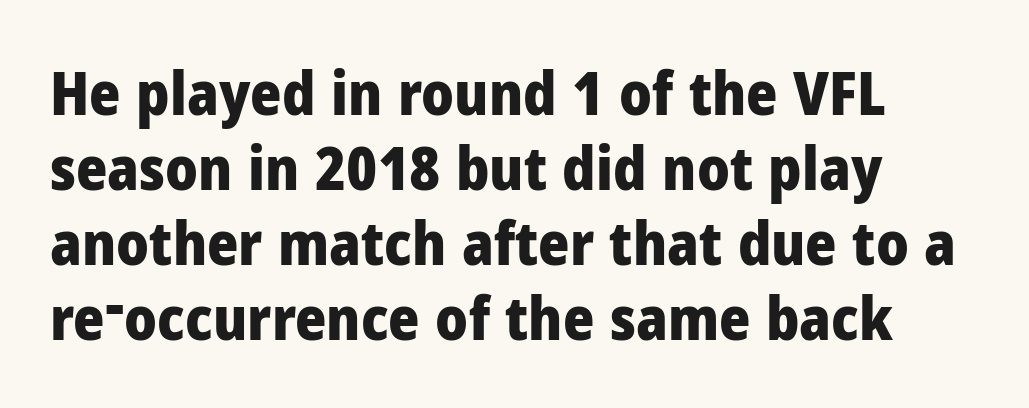
Q: Is the text bold? A: Yes.
Q: Is the text italic (slanted)? A: No, it is upright.
Q: Is the typeface a serif or a sans-serif typeface? A: Sans-serif.
Q: Is the text underlined? A: No.
Q: How is the paragraph aligned? A: Left-aligned.
Q: Is the spacing between letters normal or unusually wide? A: Normal.
Q: Is the spacing between lines tight, normal or loose? A: Normal.
Q: Width (condensed, normal, or wide)? A: Normal.
Q: Stroke contrast? A: Low.
Q: x-height? A: Medium.
Q: Monospaced? A: No.
